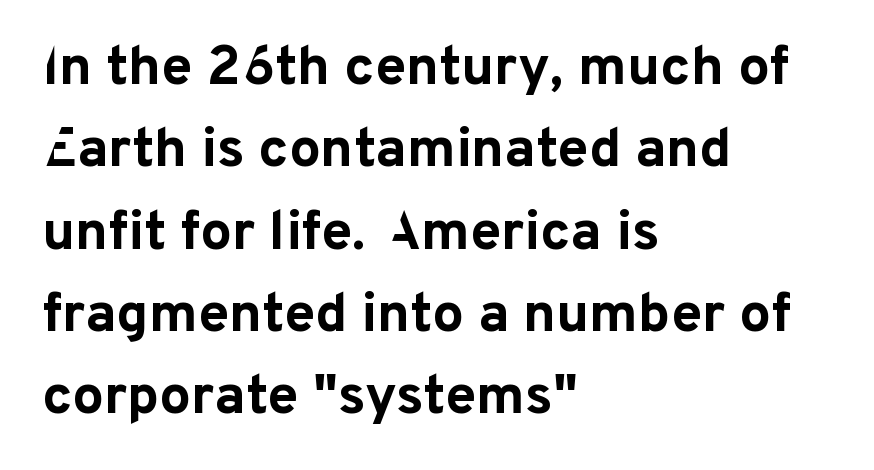
Q: Is the text bold? A: Yes.
Q: Is the text italic (slanted)? A: No, it is upright.
Q: Is the typeface a serif or a sans-serif typeface? A: Sans-serif.
Q: Is the text underlined? A: No.
Q: How is the paragraph aligned? A: Left-aligned.
Q: Is the spacing between letters normal or unusually wide? A: Normal.
Q: Is the spacing between lines tight, normal or loose? A: Normal.
Q: Width (condensed, normal, or wide)? A: Normal.
Q: Stroke contrast? A: Low.
Q: x-height? A: Medium.
Q: Monospaced? A: No.
